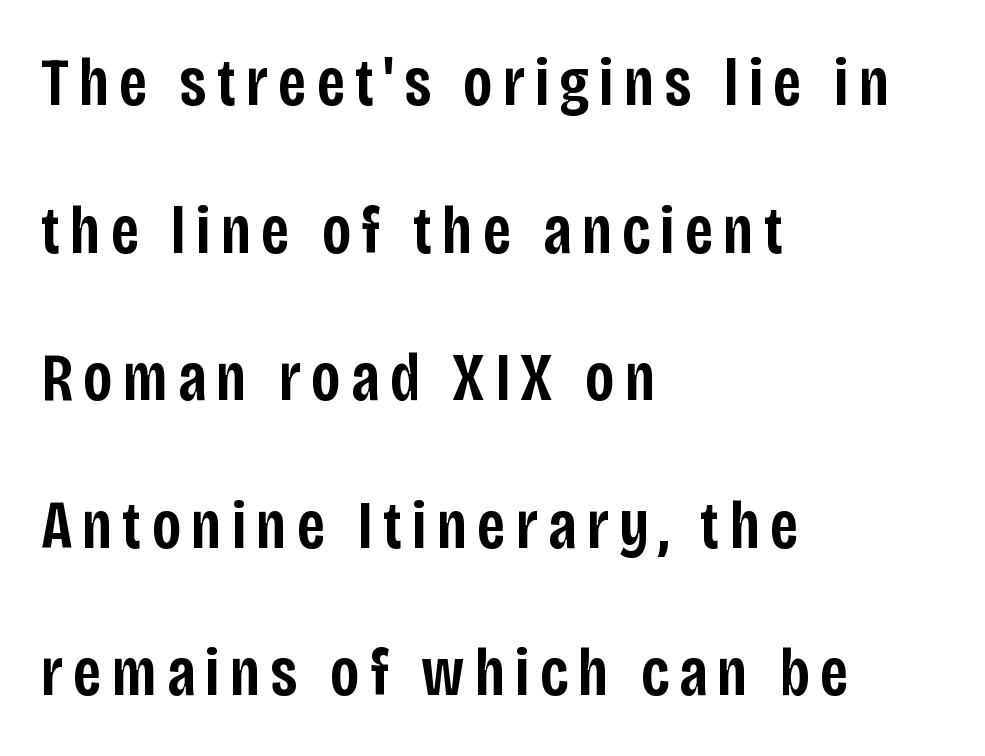
The image shows 68 px semibold, condensed sans-serif type, upright; set left-aligned, loose line spacing (2.17x), not underlined; low stroke contrast and a large x-height.
